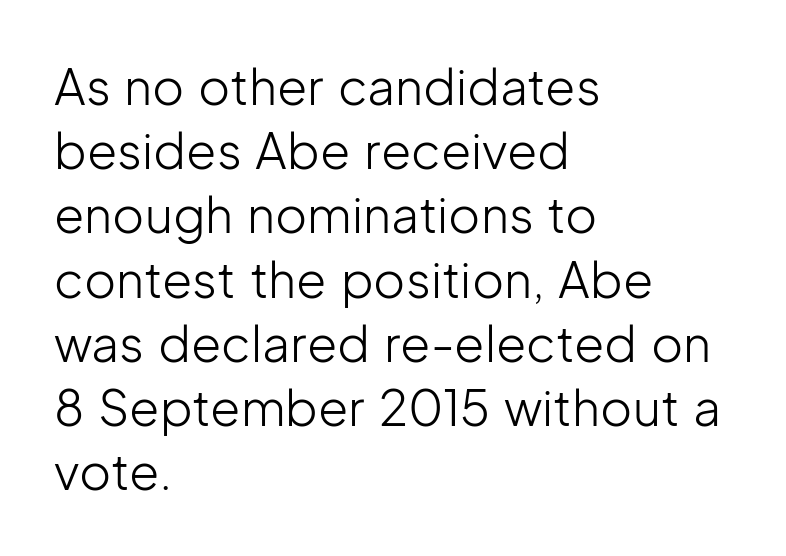
The image shows 49 px light sans-serif type, upright; set left-aligned, normal line spacing (1.31x), normal letter spacing, not underlined; low stroke contrast and a medium x-height.
